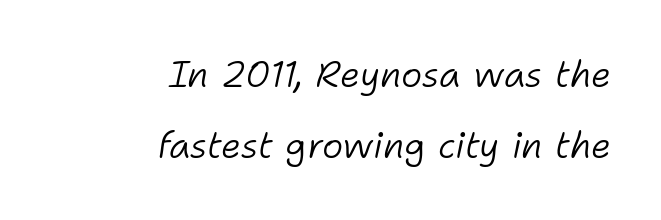
{"italic": "yes", "lean": "right", "slant_degrees": 11, "bold": "no", "weight": "light", "width": "normal", "stroke_contrast": "low", "x_height": "medium", "monospaced": "no", "underline": "no", "align": "right", "line_spacing": "loose", "line_spacing_ratio": 1.97, "letter_spacing": "normal", "letter_spacing_em": 0.0, "glyph_px": 36}
